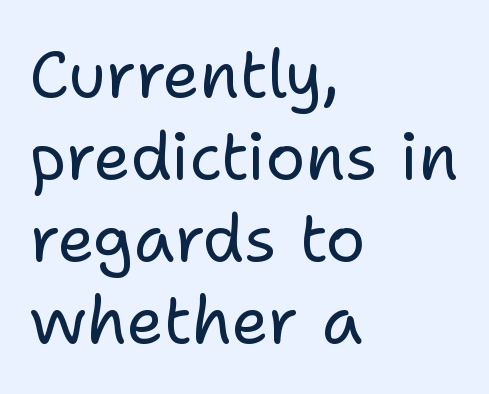
{"serif": "no", "italic": "no", "bold": "no", "weight": "regular", "width": "normal", "stroke_contrast": "low", "x_height": "medium", "monospaced": "no", "underline": "no", "align": "left", "line_spacing_ratio": 1.24, "letter_spacing": "normal", "letter_spacing_em": 0.0, "glyph_px": 66}
